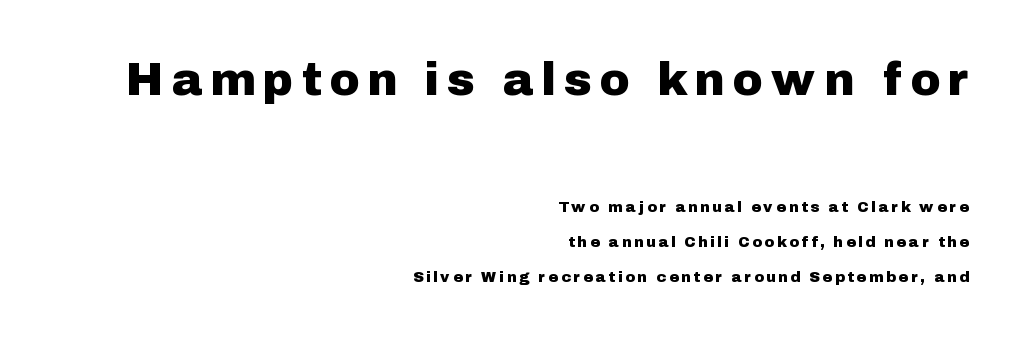
If you measured baseline to baseline, you'd find a long distance. Typographically, this falls in the sans-serif category. The more generous point size was reserved for the upper chunk. Loose tracking; the words dissolve into strings of separated letters. Words float on clear page, feet unadorned.
